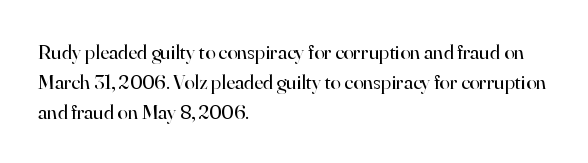
{"italic": "no", "bold": "no", "underline": "no", "align": "left", "line_spacing": "normal", "line_spacing_ratio": 1.42, "letter_spacing": "normal", "letter_spacing_em": 0.0, "glyph_px": 21}
